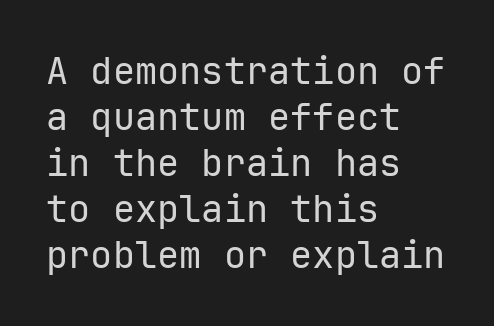
The image shows 37 px regular-weight sans-serif type, upright, monospaced; set left-aligned, line spacing 1.24x, normal letter spacing, not underlined; low stroke contrast and a medium x-height.
